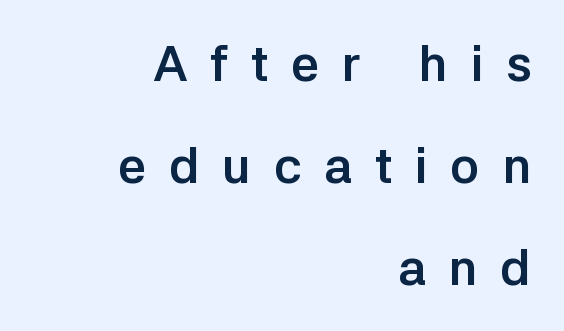
{"serif": "no", "italic": "no", "bold": "yes", "weight": "semibold", "width": "normal", "stroke_contrast": "low", "x_height": "medium", "monospaced": "no", "underline": "no", "align": "right", "line_spacing": "loose", "line_spacing_ratio": 2.04, "letter_spacing": "wide", "letter_spacing_em": 0.45, "glyph_px": 50}
